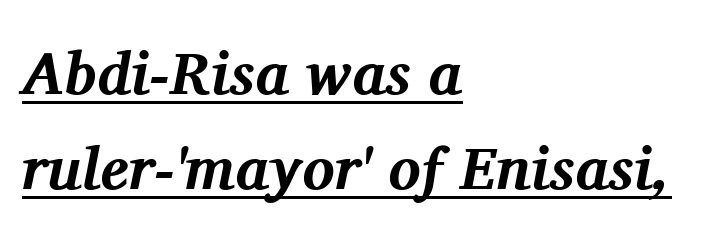
{"serif": "yes", "italic": "yes", "lean": "right", "slant_degrees": 11, "bold": "yes", "weight": "bold", "width": "normal", "stroke_contrast": "medium", "x_height": "medium", "monospaced": "no", "underline": "yes", "align": "left", "line_spacing": "normal", "line_spacing_ratio": 1.59, "letter_spacing": "normal", "letter_spacing_em": 0.0, "glyph_px": 60}
